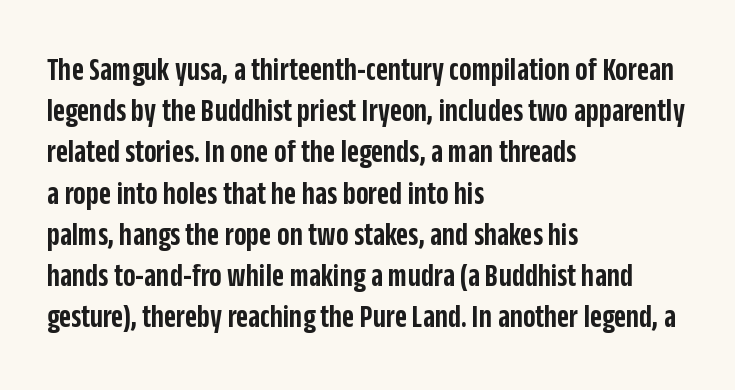
Q: Is the text bold? A: Semi-bold.
Q: Is the text italic (slanted)? A: No, it is upright.
Q: Is the typeface a serif or a sans-serif typeface? A: Sans-serif.
Q: Is the text underlined? A: No.
Q: How is the paragraph aligned? A: Left-aligned.
Q: Is the spacing between letters normal or unusually wide? A: Normal.
Q: Is the spacing between lines tight, normal or loose? A: Normal.
Q: Width (condensed, normal, or wide)? A: Condensed.
Q: Stroke contrast? A: Low.
Q: x-height? A: Large.
Q: Monospaced? A: No.
